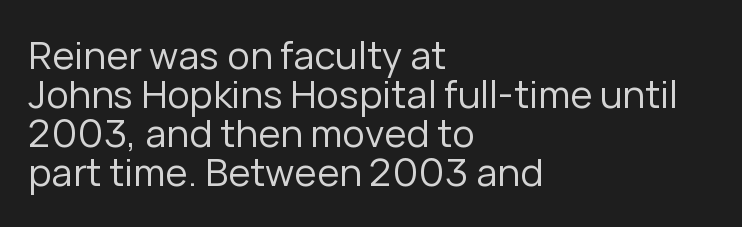
Vertical stems look standard width or narrower in stroke. The gap between lines stays unmarked. Note the varied advance widths — an 'i' is clearly narrower than an 'm'. Look at the tracking — it's just the regular setting, nothing added.
